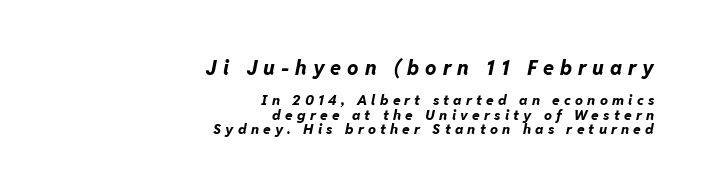
The image shows 20 px bold type, italic (leaning right); set right-aligned, tight line spacing (1.02x), unusually wide letter spacing (+0.3 em), not underlined; the first (top) block is 1.43x larger.
